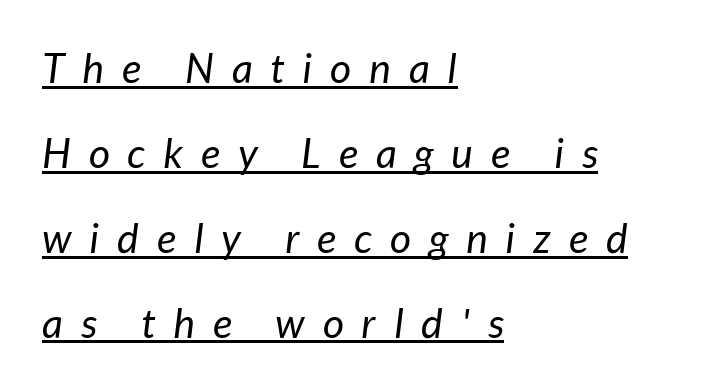
The image shows 41 px regular-weight type, italic (leaning right); set left-aligned, loose line spacing (2.07x), unusually wide letter spacing (+0.44 em), underlined; low stroke contrast and a medium x-height.
